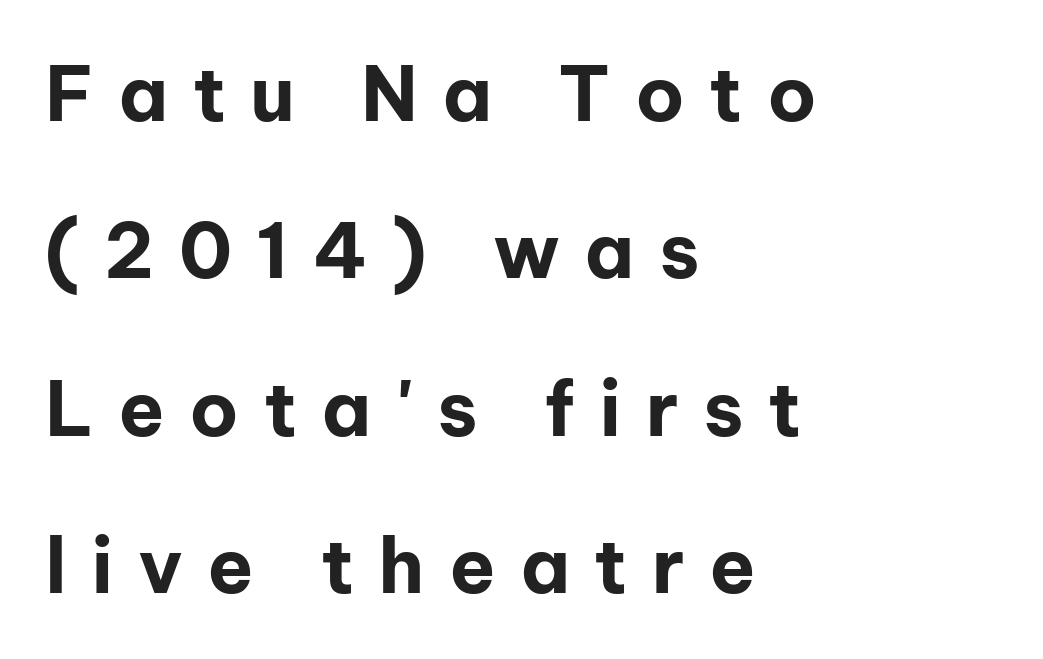
{"serif": "no", "italic": "no", "bold": "yes", "weight": "bold", "width": "normal", "stroke_contrast": "low", "x_height": "medium", "monospaced": "no", "underline": "no", "align": "left", "line_spacing": "loose", "line_spacing_ratio": 2.07, "letter_spacing": "wide", "letter_spacing_em": 0.32, "glyph_px": 76}
